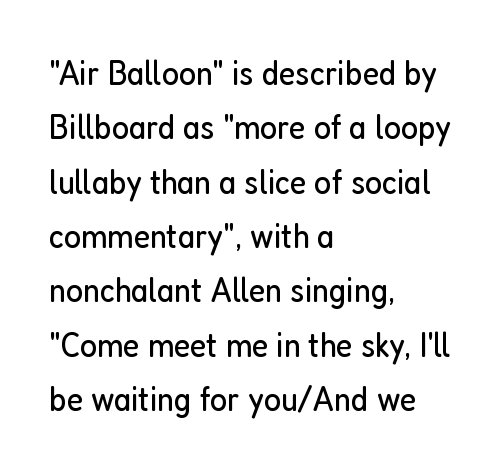
Q: Is the text bold? A: No.
Q: Is the text italic (slanted)? A: No, it is upright.
Q: Is the typeface a serif or a sans-serif typeface? A: Sans-serif.
Q: Is the text underlined? A: No.
Q: How is the paragraph aligned? A: Left-aligned.
Q: Is the spacing between letters normal or unusually wide? A: Normal.
Q: Is the spacing between lines tight, normal or loose? A: Normal.
Q: Width (condensed, normal, or wide)? A: Condensed.
Q: Stroke contrast? A: Low.
Q: x-height? A: Medium.
Q: Monospaced? A: No.
